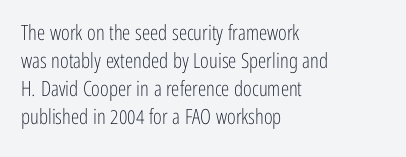
Q: Is the text bold? A: No.
Q: Is the text italic (slanted)? A: No, it is upright.
Q: Is the text underlined? A: No.
Q: How is the paragraph aligned? A: Left-aligned.
Q: Is the spacing between letters normal or unusually wide? A: Normal.
Q: Is the spacing between lines tight, normal or loose? A: Normal.
